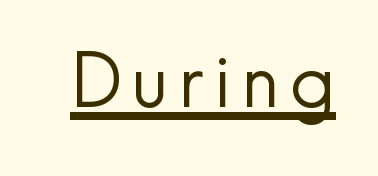
The image shows 75 px regular-weight sans-serif type, upright; set underlined; a small x-height.
